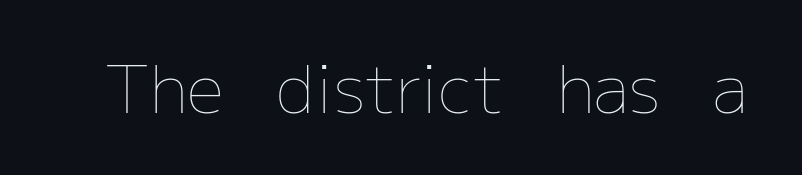
Q: Is the text bold? A: No.
Q: Is the text italic (slanted)? A: No, it is upright.
Q: Is the text underlined? A: No.
Q: Is the spacing between letters normal or unusually wide? A: Normal.
Q: Width (condensed, normal, or wide)? A: Normal.
Q: Stroke contrast? A: Low.
Q: x-height? A: Medium.
Q: Monospaced? A: No.
